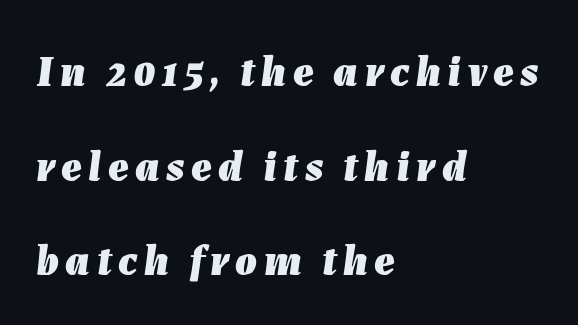
{"italic": "yes", "lean": "right", "slant_degrees": 7, "bold": "yes", "weight": "heavy", "width": "normal", "stroke_contrast": "low", "x_height": "medium", "monospaced": "no", "underline": "no", "align": "left", "line_spacing": "loose", "line_spacing_ratio": 2.2, "glyph_px": 43}
